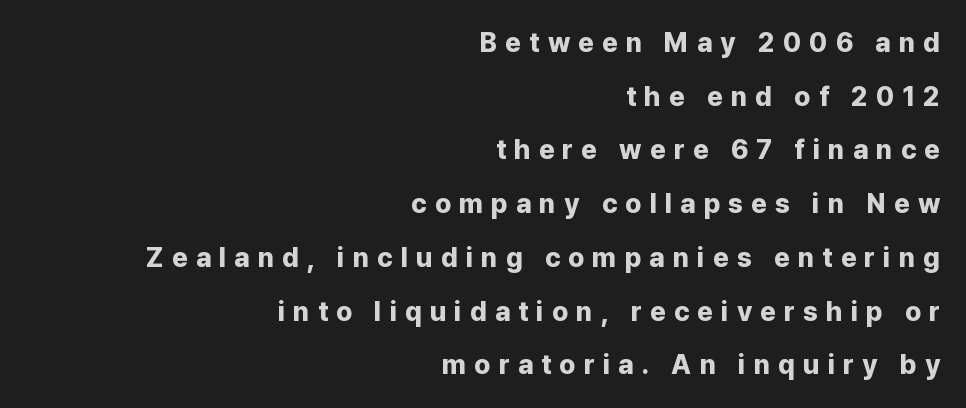
Q: Is the text bold? A: Yes.
Q: Is the text italic (slanted)? A: No, it is upright.
Q: Is the text underlined? A: No.
Q: How is the paragraph aligned? A: Right-aligned.
Q: Is the spacing between letters normal or unusually wide? A: Unusually wide.
Q: Is the spacing between lines tight, normal or loose? A: Loose.
